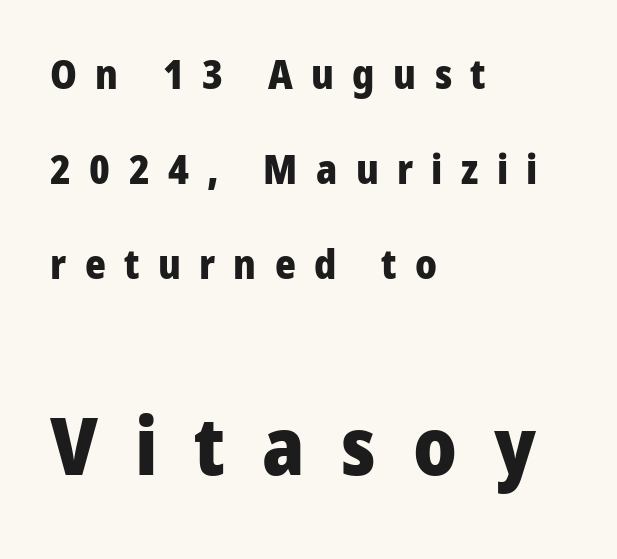
Just letters on the line, the space beneath them empty. The rendering uses natural spacing where letterforms have individual widths. Teacher's note: observe the even left margin — that is flush-left alignment. A student would notice the bottom passage is typeset larger than what precedes it.
